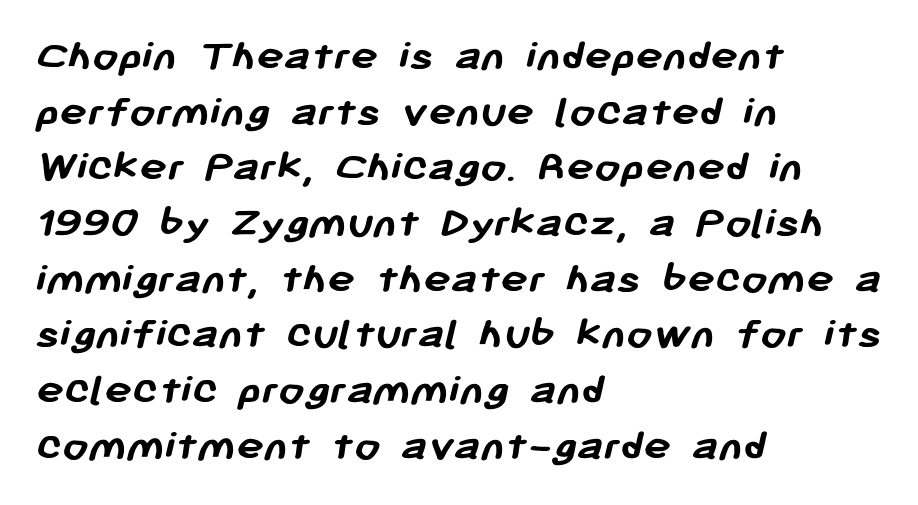
{"serif": "no", "bold": "yes", "weight": "semibold", "width": "normal", "stroke_contrast": "low", "x_height": "medium", "monospaced": "no", "underline": "no", "align": "left", "line_spacing_ratio": 1.21, "letter_spacing": "normal", "letter_spacing_em": 0.0, "glyph_px": 46}
